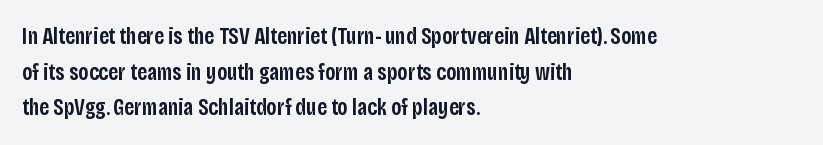
{"italic": "no", "bold": "semi", "underline": "no", "align": "left", "line_spacing": "normal", "line_spacing_ratio": 1.55, "letter_spacing": "normal", "letter_spacing_em": 0.0, "glyph_px": 23}
